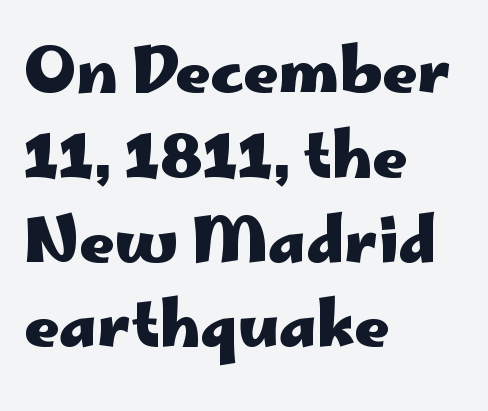
Q: Is the text bold? A: Yes.
Q: Is the text italic (slanted)? A: No, it is upright.
Q: Is the typeface a serif or a sans-serif typeface? A: Sans-serif.
Q: Is the text underlined? A: No.
Q: How is the paragraph aligned? A: Left-aligned.
Q: Is the spacing between letters normal or unusually wide? A: Normal.
Q: Is the spacing between lines tight, normal or loose? A: Normal.
Q: Width (condensed, normal, or wide)? A: Wide.
Q: Stroke contrast? A: Low.
Q: x-height? A: Small.
Q: Monospaced? A: No.
